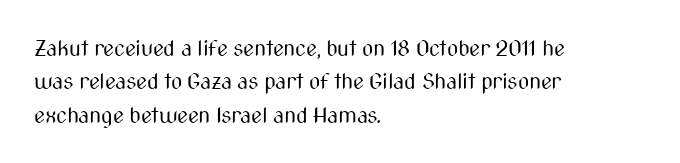
Q: Is the text bold? A: No.
Q: Is the text italic (slanted)? A: No, it is upright.
Q: Is the text underlined? A: No.
Q: How is the paragraph aligned? A: Left-aligned.
Q: Is the spacing between letters normal or unusually wide? A: Normal.
Q: Is the spacing between lines tight, normal or loose? A: Normal.
